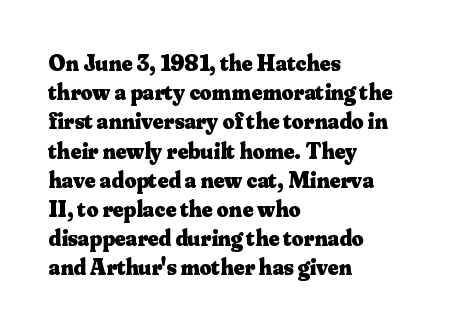
Is the block centered? No — it sits flush against the left margin. Strong, thick strokes mark this as bold type. Plain, unruled lines of type. Nothing unusual about the tracking: characters are spaced as the font intends. When letters stand straight like this, we call the style roman or upright. One glance says typical: line gaps are just what's usual.
